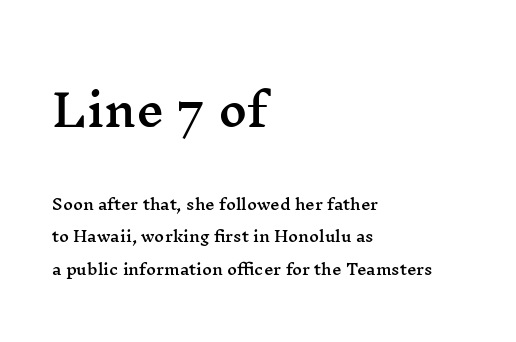
The gap between lines stays unmarked. The compositor pushed each line to the left boundary. Leading is clearly above the norm, producing a sparse column. Every character sits straight up, as roman type does.
